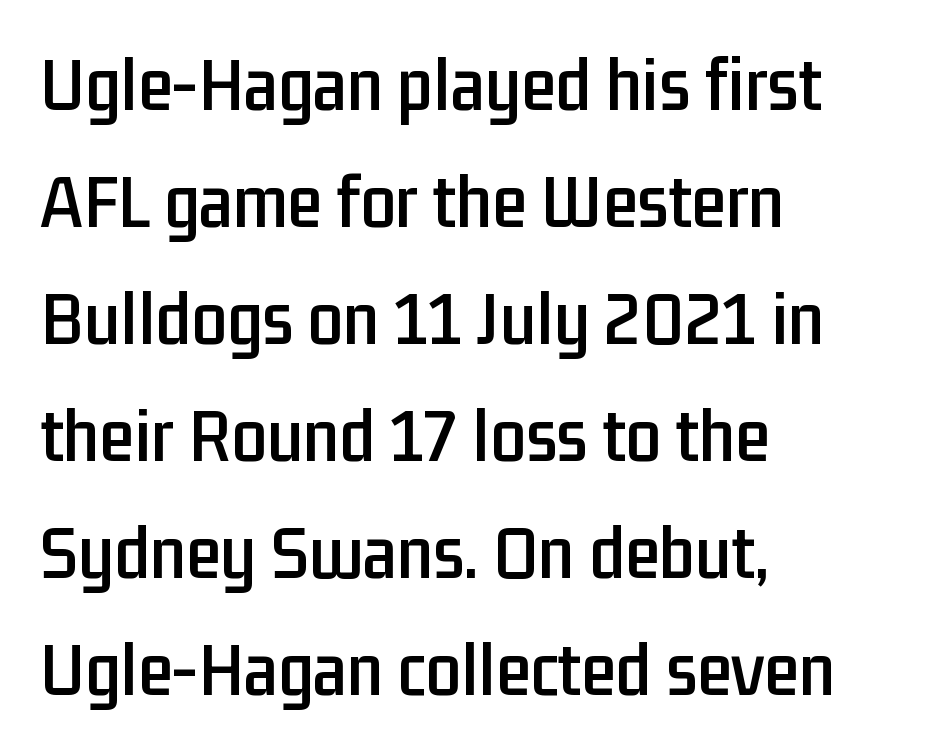
{"serif": "no", "italic": "no", "width": "condensed", "stroke_contrast": "low", "x_height": "medium", "monospaced": "no", "underline": "no", "align": "left", "line_spacing": "normal", "line_spacing_ratio": 1.48, "letter_spacing": "normal", "letter_spacing_em": 0.0, "glyph_px": 79}
